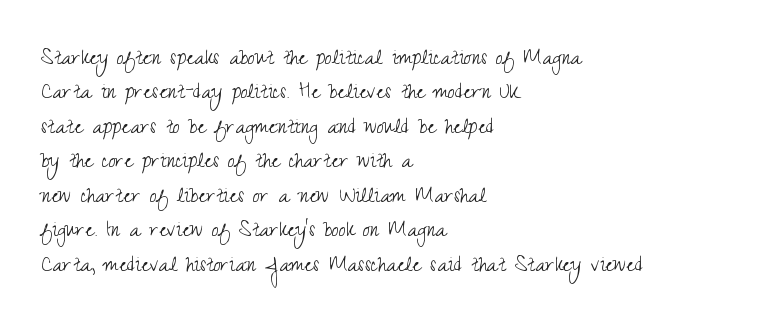
Q: Is the text bold? A: No.
Q: Is the text italic (slanted)? A: No, it is upright.
Q: Is the text underlined? A: No.
Q: How is the paragraph aligned? A: Left-aligned.
Q: Is the spacing between letters normal or unusually wide? A: Normal.
Q: Is the spacing between lines tight, normal or loose? A: Normal.
